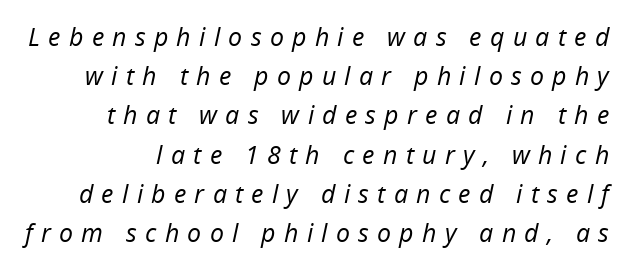
The image shows 25 px text type, italic (leaning right); set normal line spacing (1.57x), unusually wide letter spacing (+0.33 em), not underlined.
